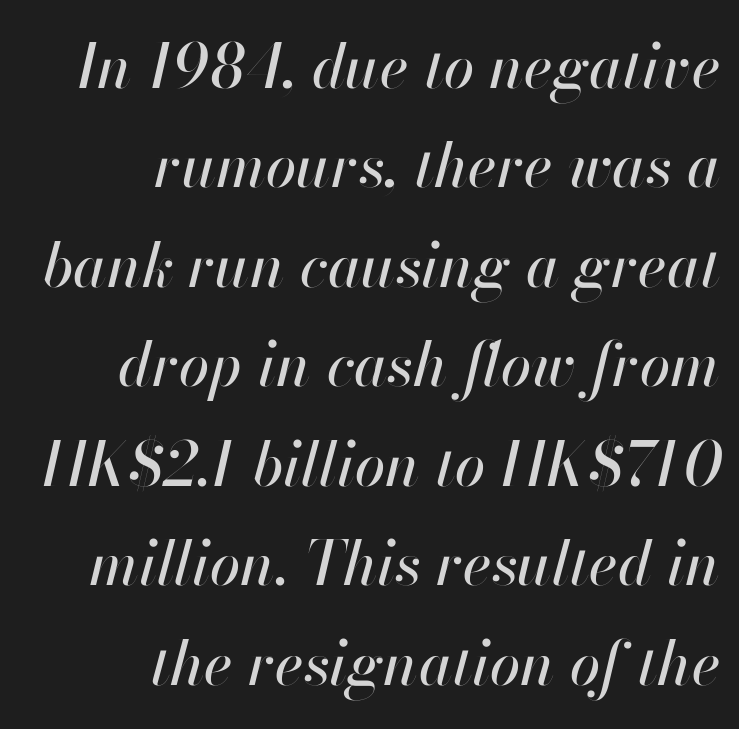
Q: Is the text italic (slanted)? A: Yes, it leans right by about 13 degrees.
Q: Is the text underlined? A: No.
Q: How is the paragraph aligned? A: Right-aligned.
Q: Is the spacing between letters normal or unusually wide? A: Normal.
Q: Is the spacing between lines tight, normal or loose? A: Normal.
Q: Width (condensed, normal, or wide)? A: Normal.
Q: Stroke contrast? A: High.
Q: x-height? A: Small.
Q: Monospaced? A: No.
